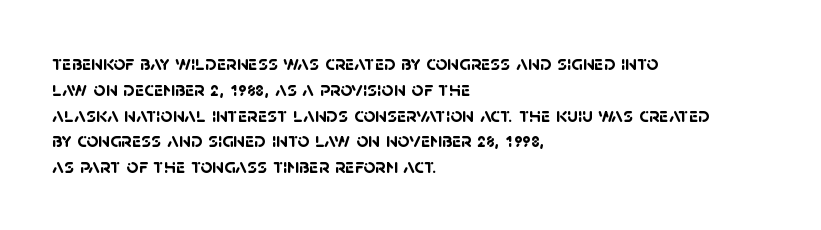
The paragraph has a hard left edge and a soft right edge. This sample uses plain, unmodified letter spacing. Quick note: underline off. Strong, thick strokes mark this as bold type.
